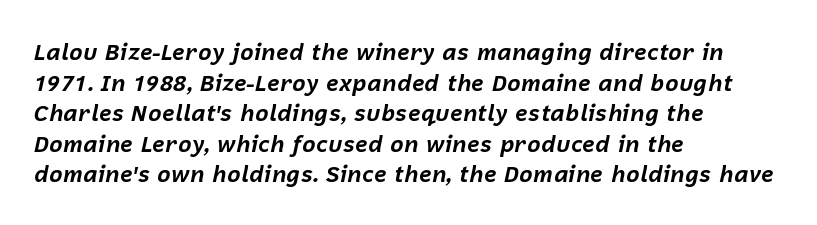
The image shows 23 px bold type, italic (leaning right); set left-aligned, normal line spacing (1.33x), normal letter spacing, not underlined.
